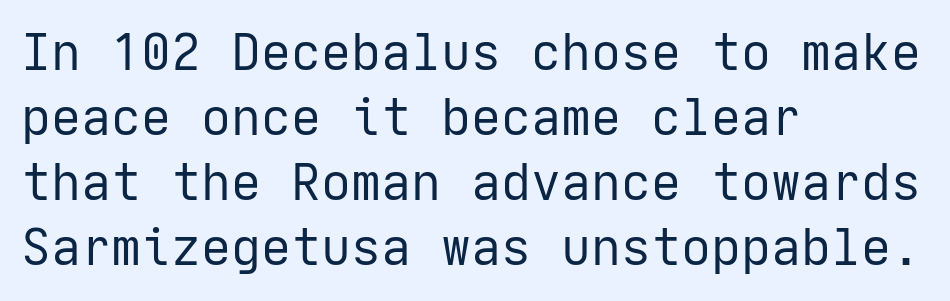
The image shows 50 px regular-weight sans-serif type, upright; set left-aligned, normal line spacing (1.3x), normal letter spacing, not underlined; low stroke contrast and a medium x-height.
